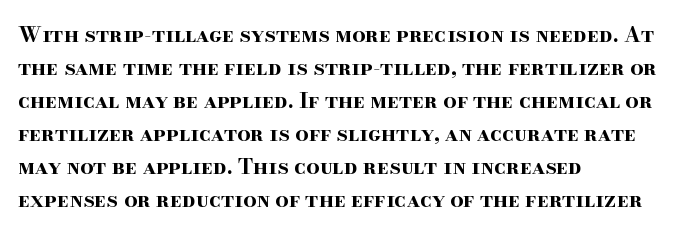
The image shows 21 px bold type, upright; set left-aligned, normal line spacing (1.57x), normal letter spacing, not underlined.
